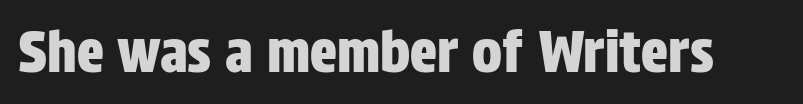
You could not count columns in this text — the font is proportionally spaced. A sans-serif font was chosen for this passage. The gaps between neighbouring characters are ordinary and unremarkable. Any mark beneath the type? The region is blank. Do the letters lean? They stand straight.
